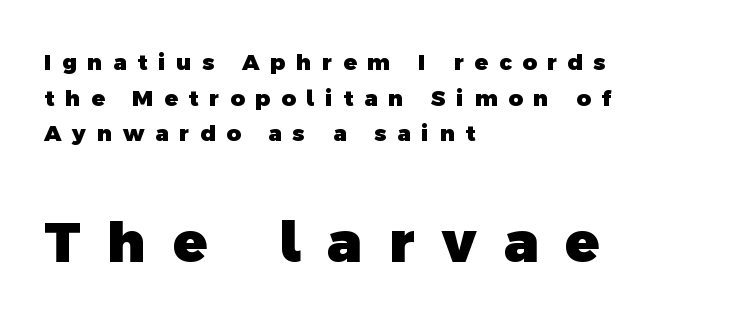
Q: Is the text bold? A: Yes.
Q: Is the typeface a serif or a sans-serif typeface? A: Sans-serif.
Q: Is the text underlined? A: No.
Q: How is the paragraph aligned? A: Left-aligned.
Q: Is the spacing between letters normal or unusually wide? A: Unusually wide.
Q: Is the spacing between lines tight, normal or loose? A: Normal.
Q: Which block of text is set in a larger size, the first (top) or the second (bottom)? A: The second (bottom) one.
Q: Width (condensed, normal, or wide)? A: Normal.
Q: x-height? A: Medium.
Q: Monospaced? A: No.
